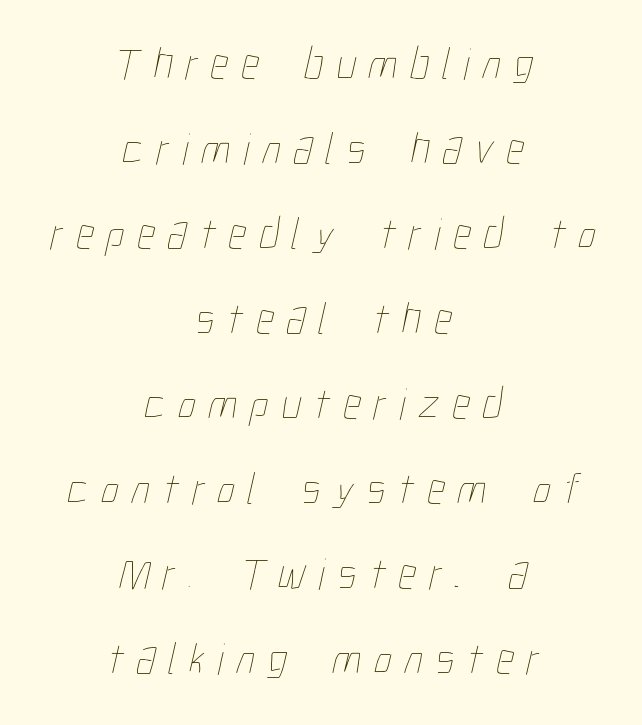
The image shows 45 px thin, condensed type; set centered, line spacing 1.89x, unusually wide letter spacing (+0.28 em), not underlined; low stroke contrast and a medium x-height.
